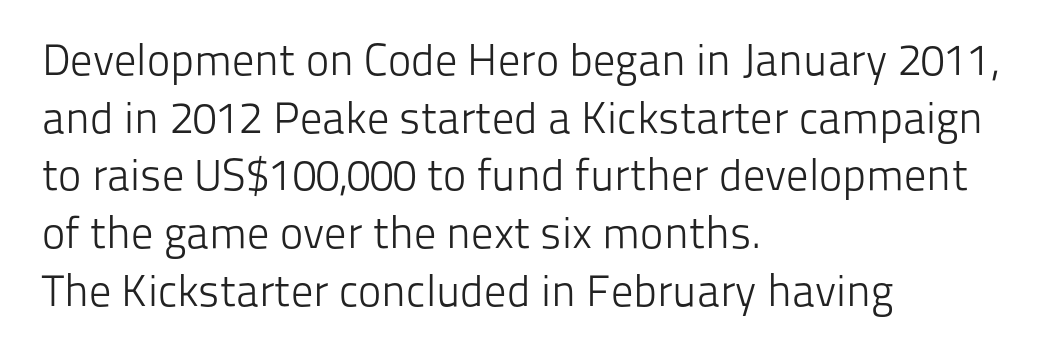
{"serif": "no", "italic": "no", "bold": "no", "weight": "light", "width": "normal", "stroke_contrast": "low", "x_height": "medium", "monospaced": "no", "underline": "no", "align": "left", "line_spacing": "normal", "line_spacing_ratio": 1.31, "letter_spacing": "normal", "letter_spacing_em": 0.0, "glyph_px": 44}
